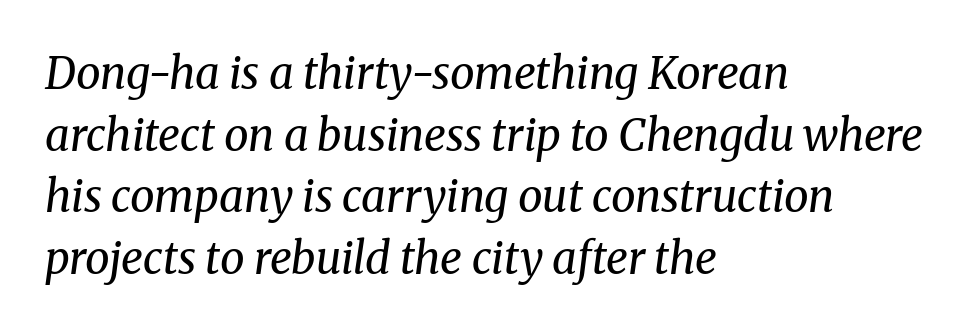
Q: Is the text bold? A: No.
Q: Is the text italic (slanted)? A: Yes, it leans right by about 8 degrees.
Q: Is the typeface a serif or a sans-serif typeface? A: Serif.
Q: Is the text underlined? A: No.
Q: How is the paragraph aligned? A: Left-aligned.
Q: Is the spacing between letters normal or unusually wide? A: Normal.
Q: Is the spacing between lines tight, normal or loose? A: Normal.
Q: Width (condensed, normal, or wide)? A: Normal.
Q: Stroke contrast? A: Medium.
Q: x-height? A: Medium.
Q: Monospaced? A: No.
